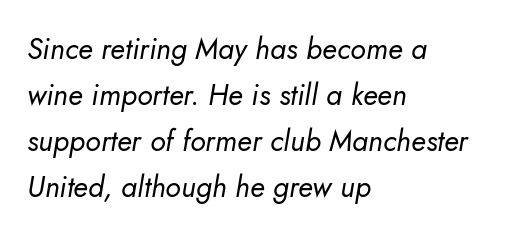
Is the letter spacing exaggerated? No — it looks like the ordinary default. Just letters on the line, the space beneath them empty. The rendering uses a moderate line-height, typical for paragraphs. Bold? No — there's no thickening of the strokes. Does the copy run flush right? No — it runs flush left. Each letter keeps its own natural width here, so spacing adapts to shape.
